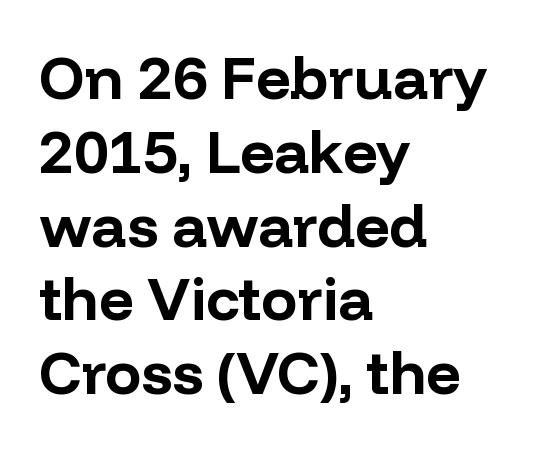
The image shows 60 px bold sans-serif type, upright; set left-aligned, line spacing 1.23x, normal letter spacing, not underlined; low stroke contrast and a medium x-height.
